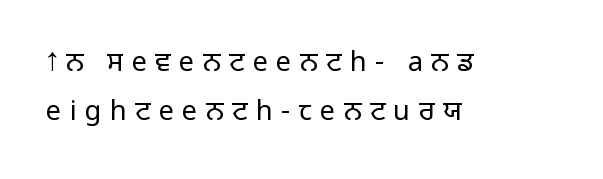
{"italic": "no", "bold": "no", "underline": "no", "align": "left", "line_spacing_ratio": 1.82, "letter_spacing": "wide", "letter_spacing_em": 0.31, "glyph_px": 27}
